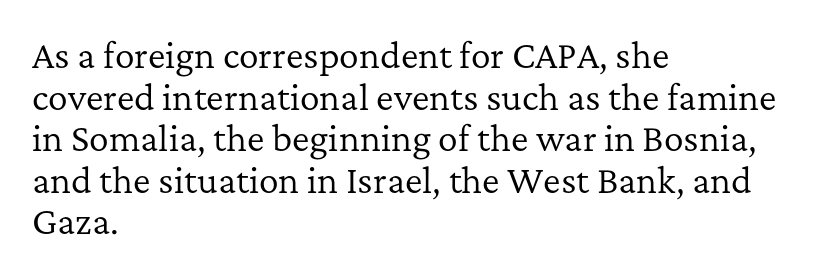
{"serif": "yes", "italic": "no", "bold": "no", "weight": "regular", "width": "normal", "stroke_contrast": "low", "x_height": "medium", "monospaced": "no", "underline": "no", "align": "left", "line_spacing": "normal", "line_spacing_ratio": 1.26, "letter_spacing": "normal", "letter_spacing_em": 0.0, "glyph_px": 33}
